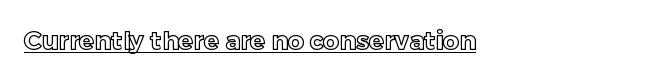
You can tell it's not italic because the verticals are truly vertical. Honestly, the letter spacing is just normal — you wouldn't notice it. Students, observe the line beneath the letters — that is underlining.
